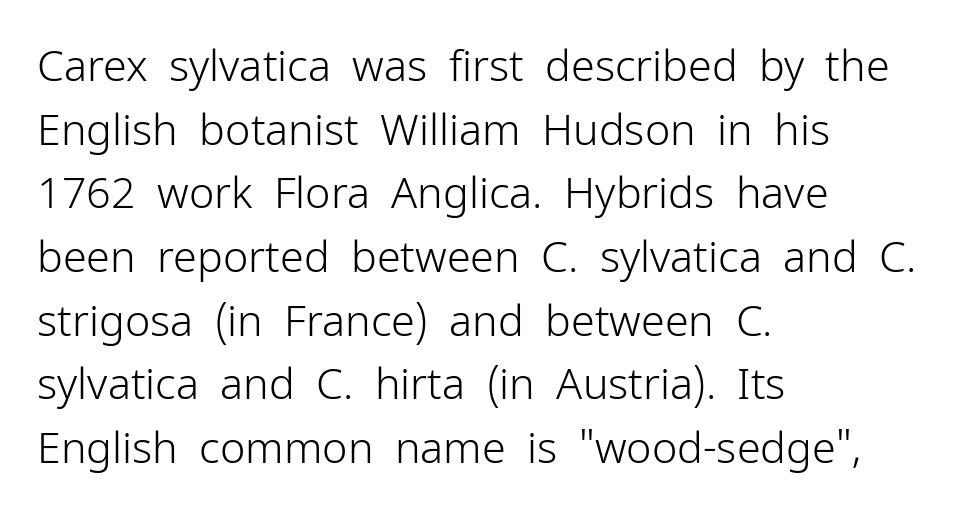
Q: Is the text bold? A: No.
Q: Is the text italic (slanted)? A: No, it is upright.
Q: Is the typeface a serif or a sans-serif typeface? A: Sans-serif.
Q: Is the text underlined? A: No.
Q: How is the paragraph aligned? A: Left-aligned.
Q: Is the spacing between letters normal or unusually wide? A: Normal.
Q: Is the spacing between lines tight, normal or loose? A: Normal.
Q: Width (condensed, normal, or wide)? A: Normal.
Q: Stroke contrast? A: Low.
Q: x-height? A: Medium.
Q: Monospaced? A: No.
